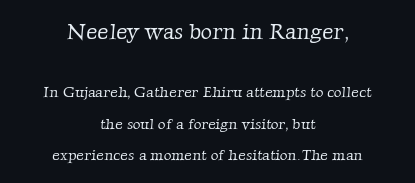
Q: Is the text bold? A: No.
Q: Is the text underlined? A: No.
Q: How is the paragraph aligned? A: Centered.
Q: Is the spacing between letters normal or unusually wide? A: Normal.
Q: Is the spacing between lines tight, normal or loose? A: Loose.
Q: Which block of text is set in a larger size, the first (top) or the second (bottom)? A: The first (top) one.
